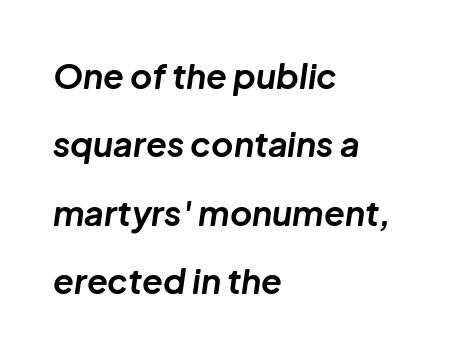
The image shows 34 px bold type, italic (leaning right); set left-aligned, loose line spacing (2.01x), normal letter spacing, not underlined; low stroke contrast and a medium x-height.
